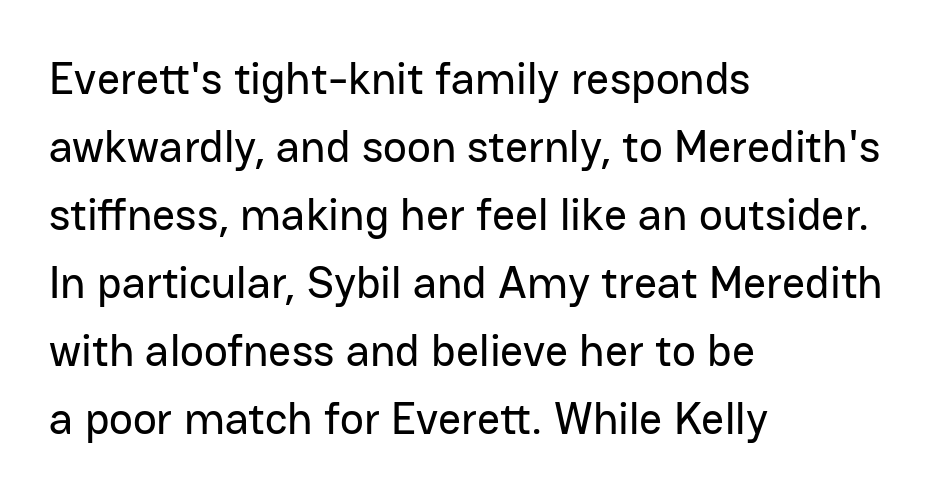
The image shows 45 px sans-serif type, upright; set left-aligned, normal line spacing (1.51x), normal letter spacing, not underlined; low stroke contrast and a medium x-height.
